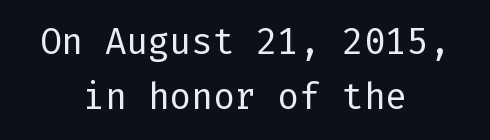
{"serif": "no", "italic": "no", "bold": "no", "weight": "regular", "width": "normal", "stroke_contrast": "low", "x_height": "medium", "underline": "no", "align": "center", "line_spacing": "normal", "line_spacing_ratio": 1.54, "letter_spacing": "normal", "letter_spacing_em": 0.0, "glyph_px": 36}
